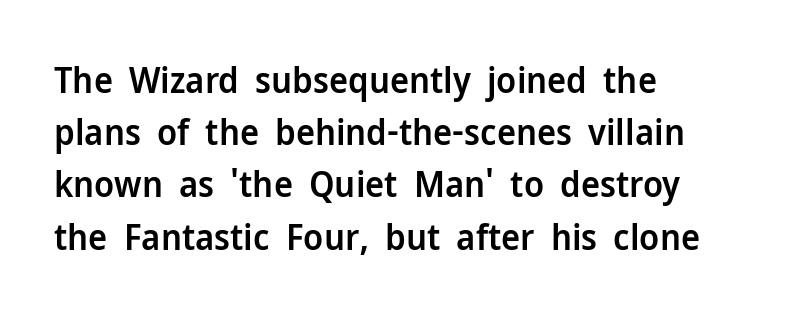
{"serif": "no", "italic": "no", "bold": "semi", "weight": "semibold", "width": "normal", "stroke_contrast": "low", "x_height": "medium", "monospaced": "no", "underline": "no", "align": "left", "line_spacing": "normal", "line_spacing_ratio": 1.45, "letter_spacing": "normal", "letter_spacing_em": 0.0, "glyph_px": 36}
